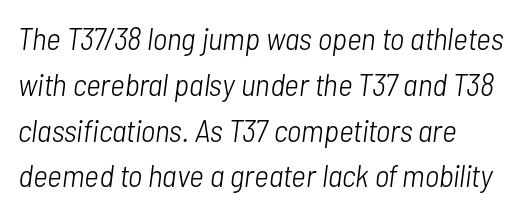
The image shows 32 px light, condensed type, italic (leaning right); set left-aligned, normal line spacing (1.43x), normal letter spacing, not underlined; low stroke contrast and a medium x-height.
